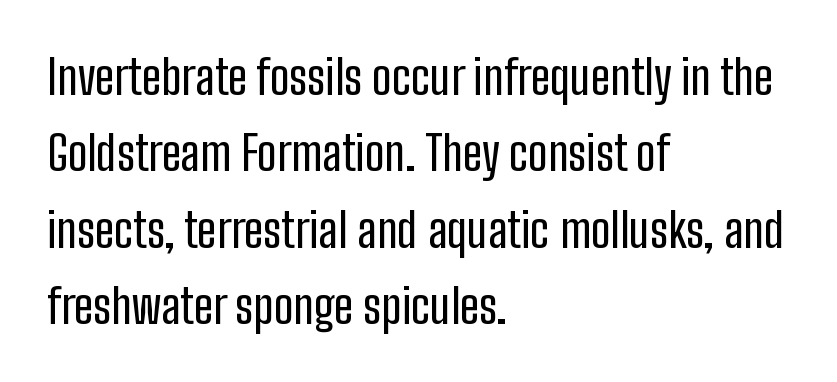
{"serif": "no", "italic": "no", "width": "condensed", "stroke_contrast": "low", "x_height": "medium", "monospaced": "no", "underline": "no", "align": "left", "line_spacing": "normal", "line_spacing_ratio": 1.59, "letter_spacing": "normal", "letter_spacing_em": 0.0, "glyph_px": 48}
